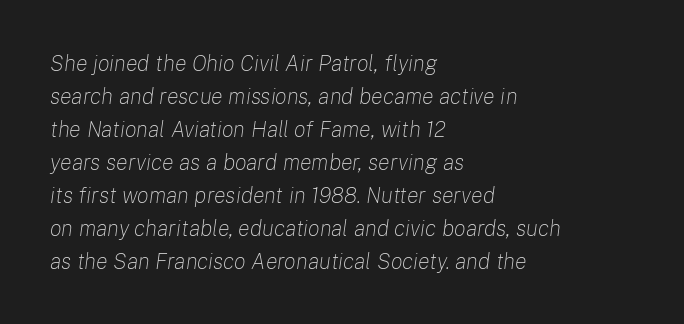
Q: Is the text bold? A: No.
Q: Is the text italic (slanted)? A: Yes, it leans right by about 8 degrees.
Q: Is the text underlined? A: No.
Q: How is the paragraph aligned? A: Left-aligned.
Q: Is the spacing between letters normal or unusually wide? A: Normal.
Q: Is the spacing between lines tight, normal or loose? A: Normal.
